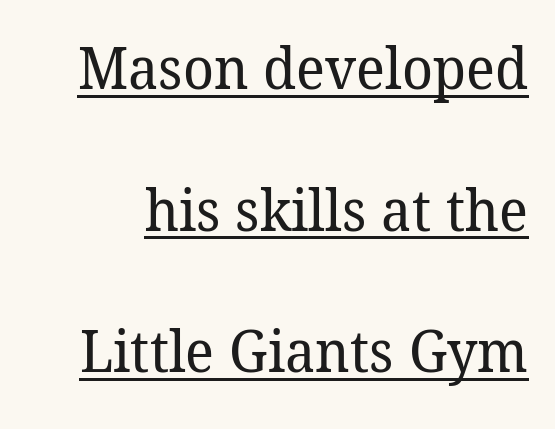
The designer dialed line spacing up above the default. This rendering leaves character spacing at its baseline value. The face used here is seriffed, in the tradition of book romans. Think of a printed novel: that variable character pitch is what you see here. Weight: regular or lighter. The rendered words wear a rule along their underside.
